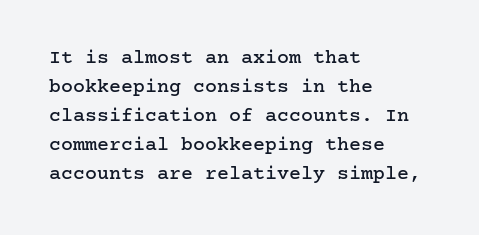
{"italic": "no", "underline": "no", "align": "left", "line_spacing": "normal", "line_spacing_ratio": 1.45, "letter_spacing": "normal", "letter_spacing_em": 0.0, "glyph_px": 20}
